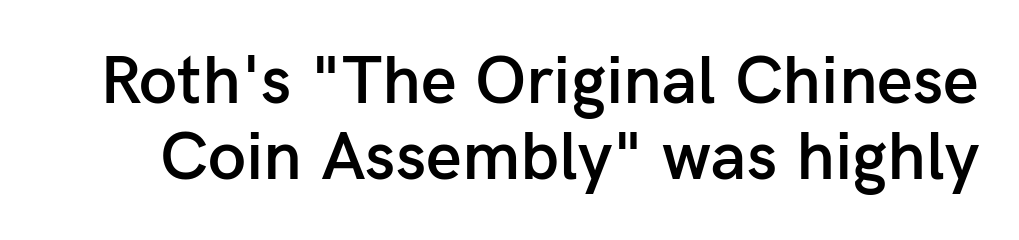
Stroke terminals: plain, sans-serif. Looks like regular typesetting: each glyph gets only the width it needs. Nothing unusual about the tracking: characters are spaced as the font intends. This is the regular roman posture of the typeface. The string is rendered with underlining switched off.
